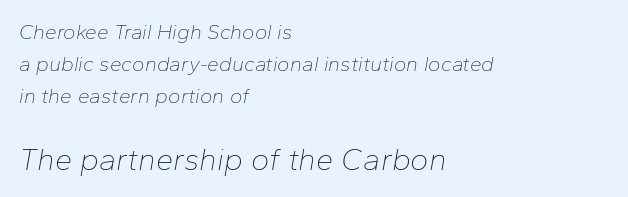
The image shows 31 px thin type, italic (leaning right); set left-aligned, normal line spacing (1.52x), normal letter spacing, not underlined; the second (bottom) block is 1.48x larger; low stroke contrast and a medium x-height.
